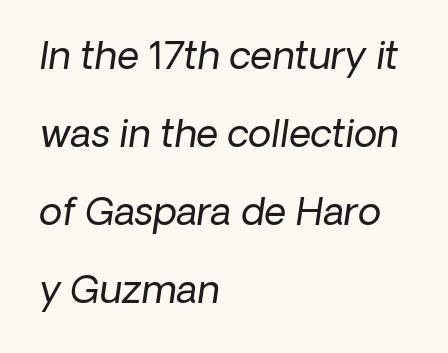
The image shows 38 px regular-weight sans-serif type; set left-aligned, loose line spacing (2.05x), normal letter spacing, not underlined; low stroke contrast and a medium x-height.
